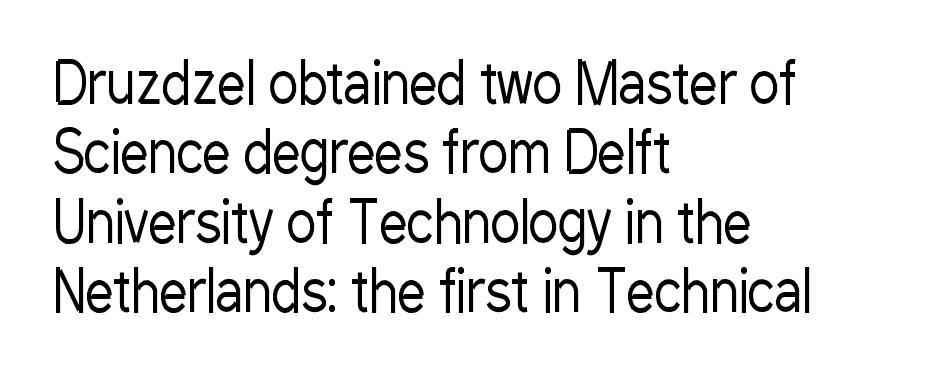
The image shows 56 px regular-weight, condensed sans-serif type, upright; set left-aligned, line spacing 1.24x, normal letter spacing, not underlined; low stroke contrast and a medium x-height.
